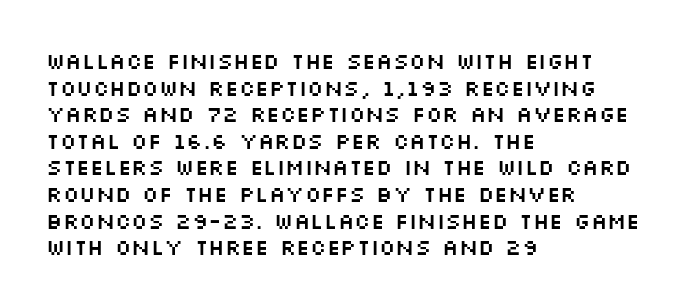
Q: Is the text italic (slanted)? A: No, it is upright.
Q: Is the text underlined? A: No.
Q: How is the paragraph aligned? A: Left-aligned.
Q: Is the spacing between letters normal or unusually wide? A: Normal.
